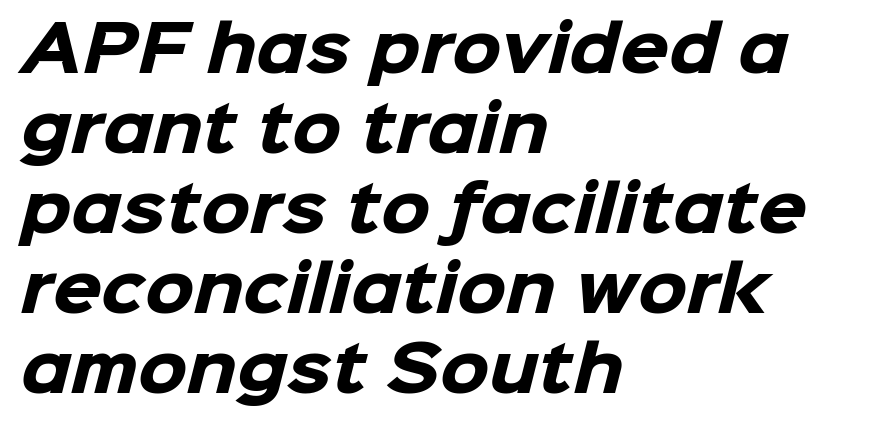
Note the varied advance widths — an 'i' is clearly narrower than an 'm'. Does extra space separate the letters? No, they use regular spacing. Weight: bold. Reading down the column, the eye jumps a familiar distance to each next line. This rendering employs a face without finishing strokes, i.e., a sans-serif.
